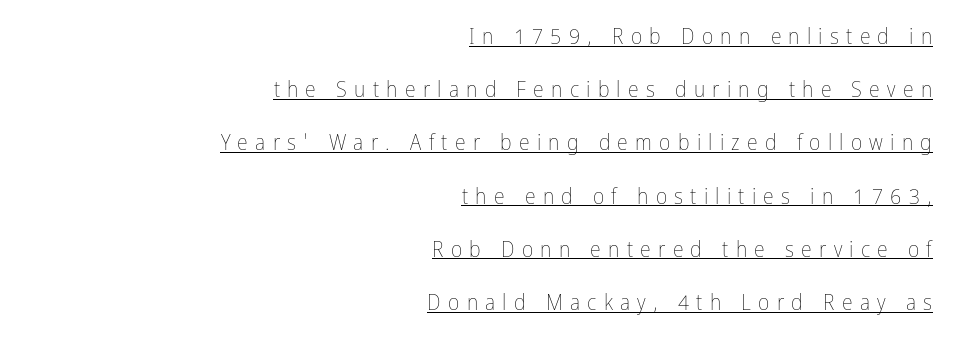
Compared with typical paragraphs, the rows here are farther apart. The rendering anchors every line to the right-hand side. The axis of the letterforms is exactly vertical. Underlined type. Nothing heavy about these letters — not bold at all. These lines have a slow, spaced-out rhythm from letter to letter.
